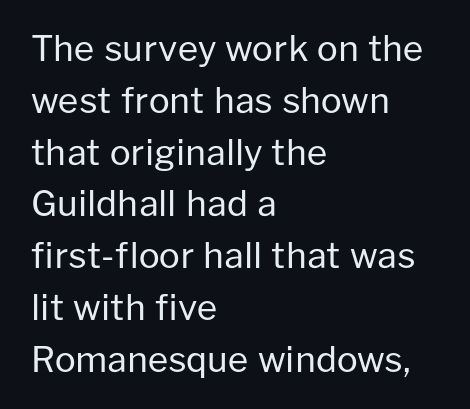
{"serif": "no", "italic": "no", "bold": "no", "weight": "regular", "width": "normal", "stroke_contrast": "low", "x_height": "medium", "monospaced": "no", "underline": "no", "align": "left", "line_spacing": "normal", "line_spacing_ratio": 1.48, "letter_spacing": "normal", "letter_spacing_em": 0.0, "glyph_px": 35}
